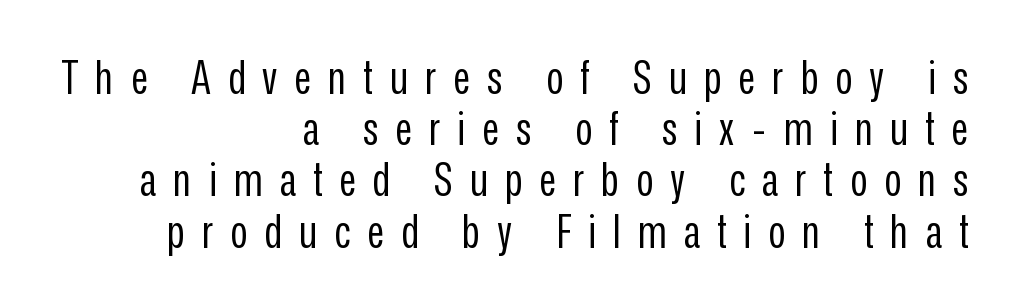
The image shows 47 px regular-weight, condensed sans-serif type, upright; set right-aligned, tight line spacing (1.09x), unusually wide letter spacing (+0.36 em), not underlined; low stroke contrast and a medium x-height.
